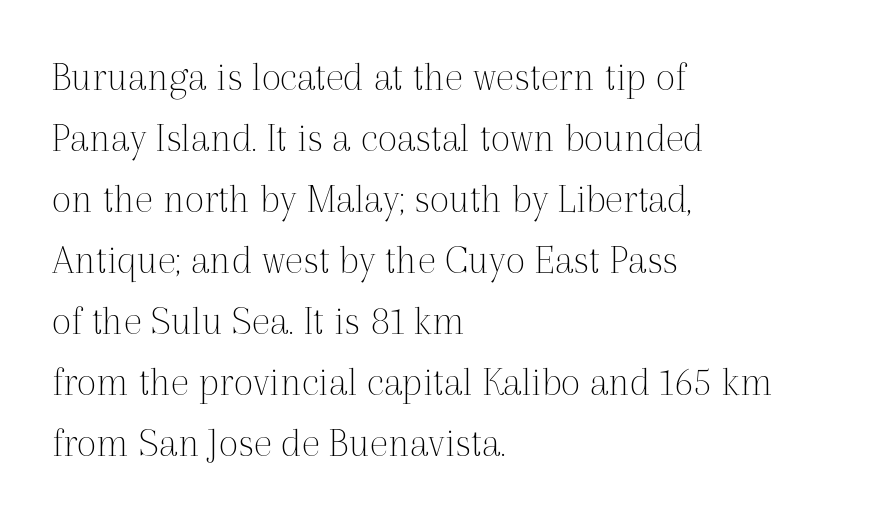
Words float on clear page, feet unadorned. Layout note: lines flush left. The rendering uses natural spacing where letterforms have individual widths. Tracking here is standard; glyphs follow each other at the usual distance. Quick note: not italic, upright. The weight would be labelled regular, book, light, or lighter still.
